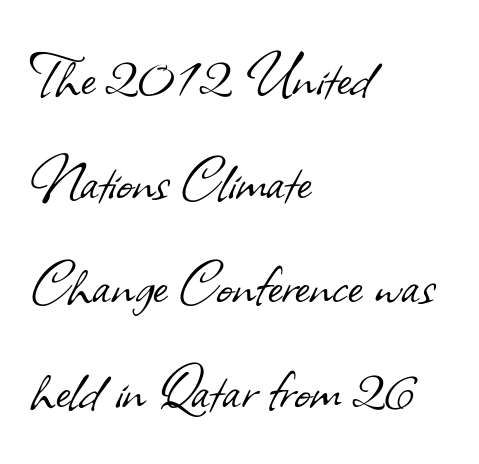
Q: Is the text bold? A: No.
Q: Is the typeface a serif or a sans-serif typeface? A: Sans-serif.
Q: Is the text underlined? A: No.
Q: How is the paragraph aligned? A: Left-aligned.
Q: Is the spacing between letters normal or unusually wide? A: Normal.
Q: Is the spacing between lines tight, normal or loose? A: Normal.
Q: Width (condensed, normal, or wide)? A: Normal.
Q: Stroke contrast? A: Low.
Q: x-height? A: Small.
Q: Monospaced? A: No.
